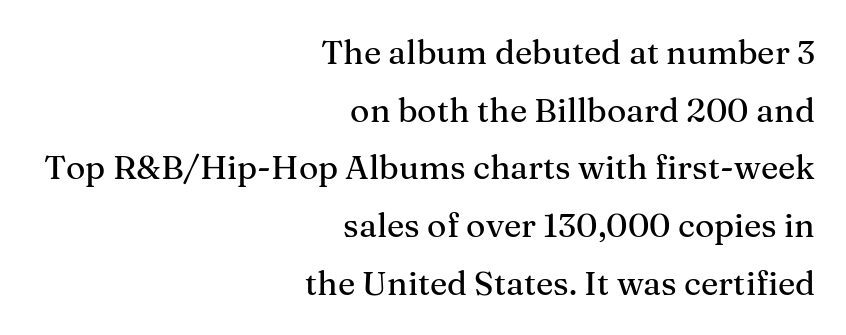
Observe the ordinary spacing: letters are neighbours, not strangers. Do the letters lean? They stand straight. In CSS terms this would be text-align: right. A serif font was chosen for this passage. Is this a fixed-width face? No — the glyphs have proportional, varying widths.
